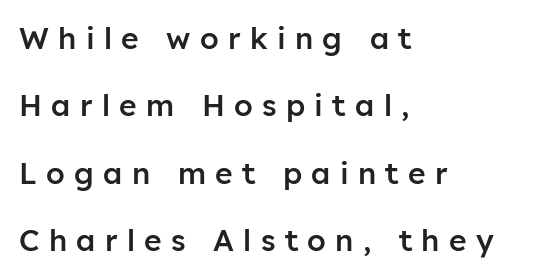
Q: Is the text bold? A: Semi-bold.
Q: Is the text italic (slanted)? A: No, it is upright.
Q: Is the typeface a serif or a sans-serif typeface? A: Sans-serif.
Q: Is the text underlined? A: No.
Q: How is the paragraph aligned? A: Left-aligned.
Q: Is the spacing between letters normal or unusually wide? A: Unusually wide.
Q: Is the spacing between lines tight, normal or loose? A: Loose.
Q: Width (condensed, normal, or wide)? A: Normal.
Q: Stroke contrast? A: Low.
Q: x-height? A: Medium.
Q: Monospaced? A: No.
